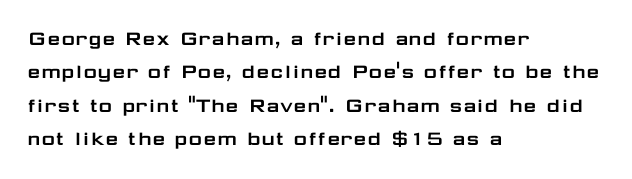
Q: Is the text italic (slanted)? A: No, it is upright.
Q: Is the text underlined? A: No.
Q: How is the paragraph aligned? A: Left-aligned.
Q: Is the spacing between letters normal or unusually wide? A: Normal.
Q: Is the spacing between lines tight, normal or loose? A: Normal.
